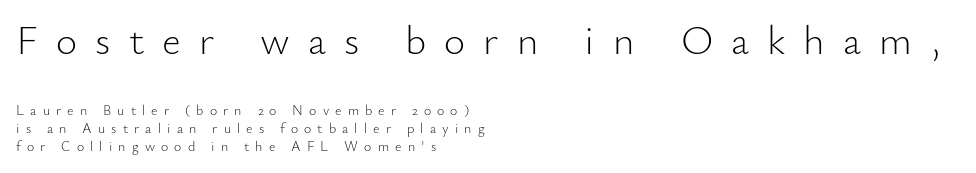
Q: Is the text bold? A: No.
Q: Is the text italic (slanted)? A: No, it is upright.
Q: Is the typeface a serif or a sans-serif typeface? A: Sans-serif.
Q: Is the text underlined? A: No.
Q: How is the paragraph aligned? A: Left-aligned.
Q: Is the spacing between letters normal or unusually wide? A: Unusually wide.
Q: Is the spacing between lines tight, normal or loose? A: Normal.
Q: Which block of text is set in a larger size, the first (top) or the second (bottom)? A: The first (top) one.
Q: Width (condensed, normal, or wide)? A: Normal.
Q: Stroke contrast? A: Low.
Q: x-height? A: Small.
Q: Monospaced? A: No.
